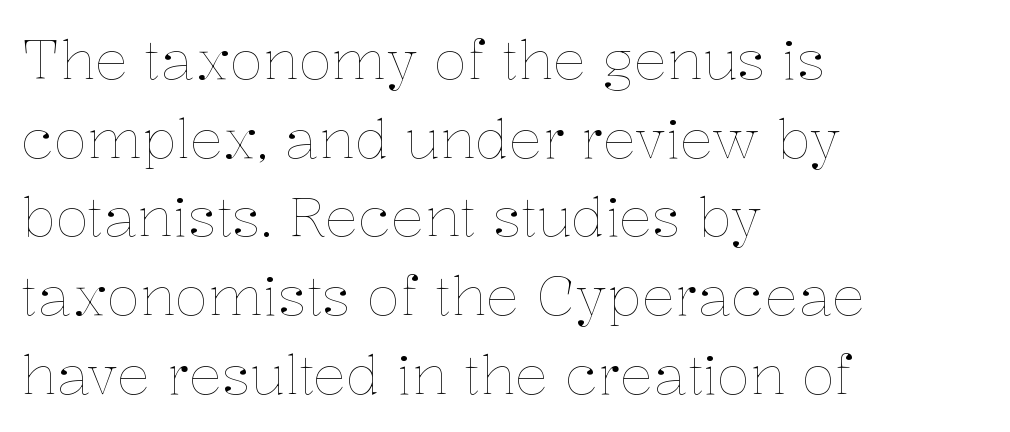
The image shows 55 px thin type, upright; set left-aligned, normal line spacing (1.43x), normal letter spacing, not underlined; low stroke contrast and a medium x-height.
